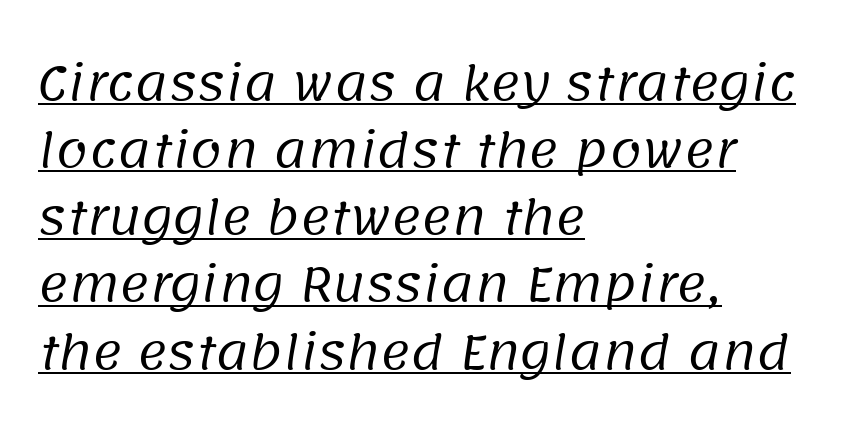
Alignment: flush left. The typesetting does not lean heavy: it is not bold. Does the type have serifs? No, each stem ends abruptly. In designer terms, the underline attribute is active on this setting. The lines sit at an ordinary, default distance from one another. You could call the tracking neutral — neither tight nor loose.
